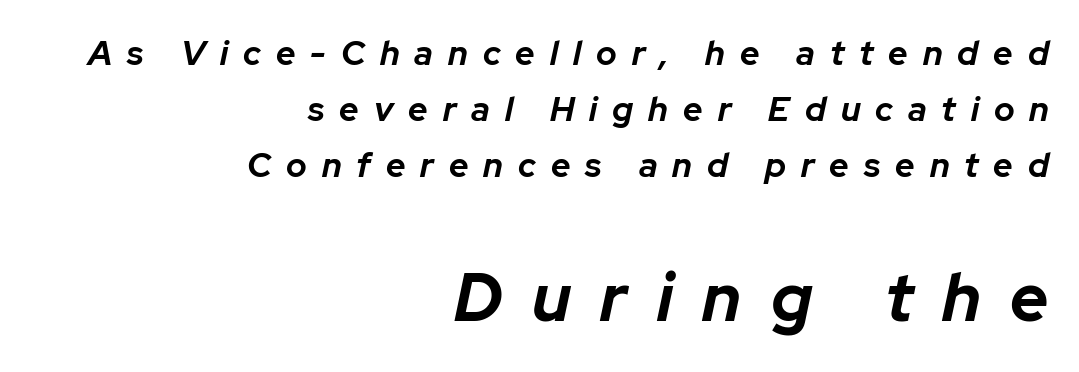
Q: Is the text bold? A: Yes.
Q: Is the text italic (slanted)? A: Yes, it leans right by about 12 degrees.
Q: Is the text underlined? A: No.
Q: How is the paragraph aligned? A: Right-aligned.
Q: Is the spacing between letters normal or unusually wide? A: Unusually wide.
Q: Is the spacing between lines tight, normal or loose? A: Normal.
Q: Which block of text is set in a larger size, the first (top) or the second (bottom)? A: The second (bottom) one.
Q: Width (condensed, normal, or wide)? A: Normal.
Q: Stroke contrast? A: Low.
Q: x-height? A: Medium.
Q: Monospaced? A: No.
